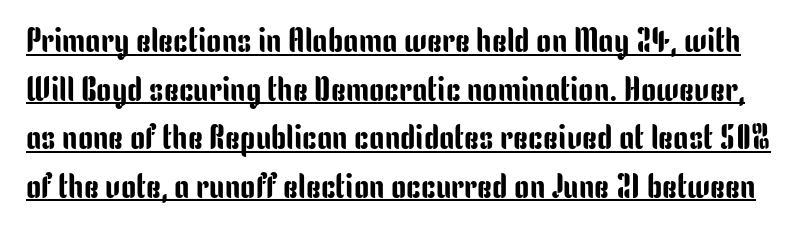
{"serif": "no", "italic": "no", "width": "condensed", "stroke_contrast": "low", "x_height": "medium", "monospaced": "no", "underline": "yes", "line_spacing": "normal", "line_spacing_ratio": 1.43, "letter_spacing": "normal", "letter_spacing_em": 0.0, "glyph_px": 34}
